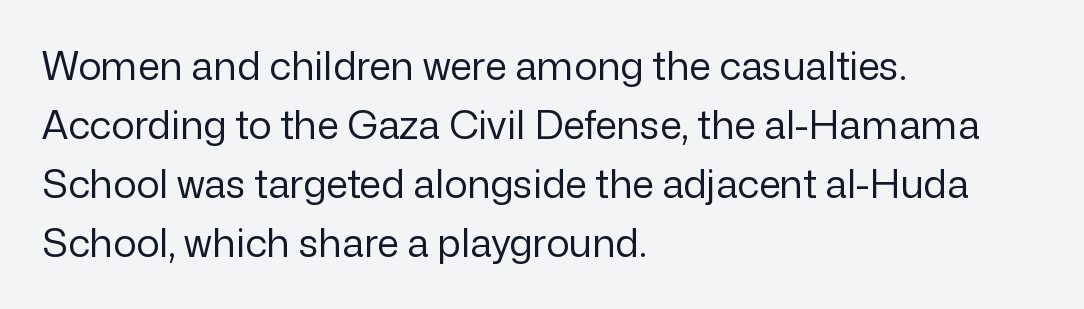
Check where the strokes stop: nothing finishes them off — pure sans. Short note: letters normally spaced. Compared with a typical body face, this is equally light or lighter still. Characters remain perfectly vertical along every line. Each row of text sits above clean, open space.
